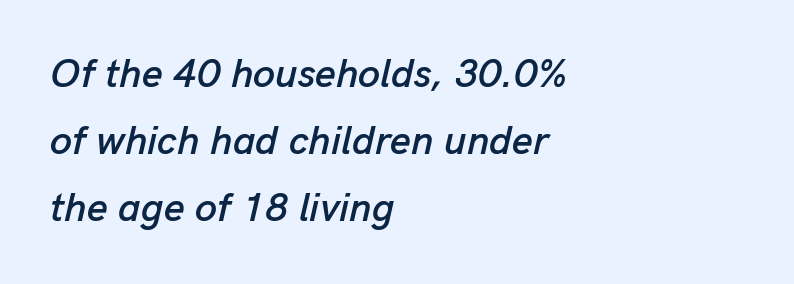
{"italic": "yes", "lean": "right", "slant_degrees": 13, "width": "normal", "stroke_contrast": "low", "x_height": "medium", "monospaced": "no", "underline": "no", "align": "left", "line_spacing": "normal", "line_spacing_ratio": 1.68, "letter_spacing": "normal", "letter_spacing_em": 0.0, "glyph_px": 40}
